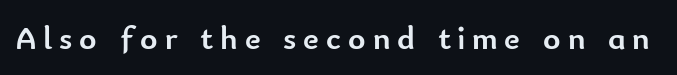
Letterform terminals end flat and unadorned throughout the passage. No italicization has been applied; the sample stays upright. You could not count columns in this text — the font is proportionally spaced. Words appear elongated and porous because spacing is wide. Weight: bold.
